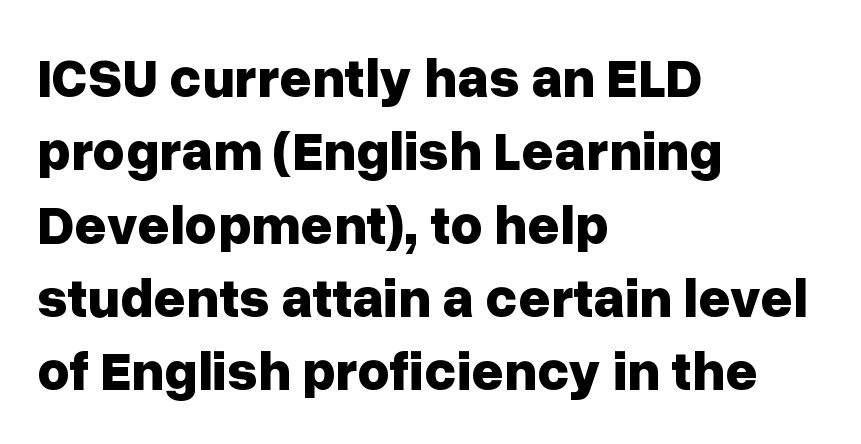
{"serif": "no", "italic": "no", "bold": "yes", "weight": "bold", "width": "normal", "stroke_contrast": "low", "x_height": "medium", "monospaced": "no", "underline": "no", "align": "left", "line_spacing": "normal", "line_spacing_ratio": 1.31, "letter_spacing": "normal", "letter_spacing_em": 0.0, "glyph_px": 56}
